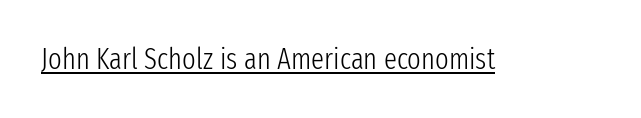
The image shows 29 px light, condensed sans-serif type, upright; set normal letter spacing, underlined; low stroke contrast and a medium x-height.
